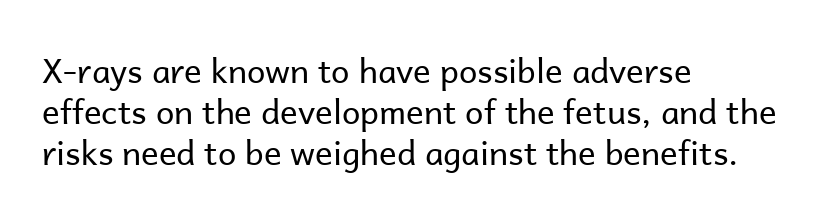
{"serif": "no", "italic": "no", "bold": "no", "weight": "regular", "width": "normal", "stroke_contrast": "low", "x_height": "medium", "monospaced": "no", "underline": "no", "align": "left", "line_spacing": "normal", "line_spacing_ratio": 1.25, "letter_spacing": "normal", "letter_spacing_em": 0.0, "glyph_px": 33}
